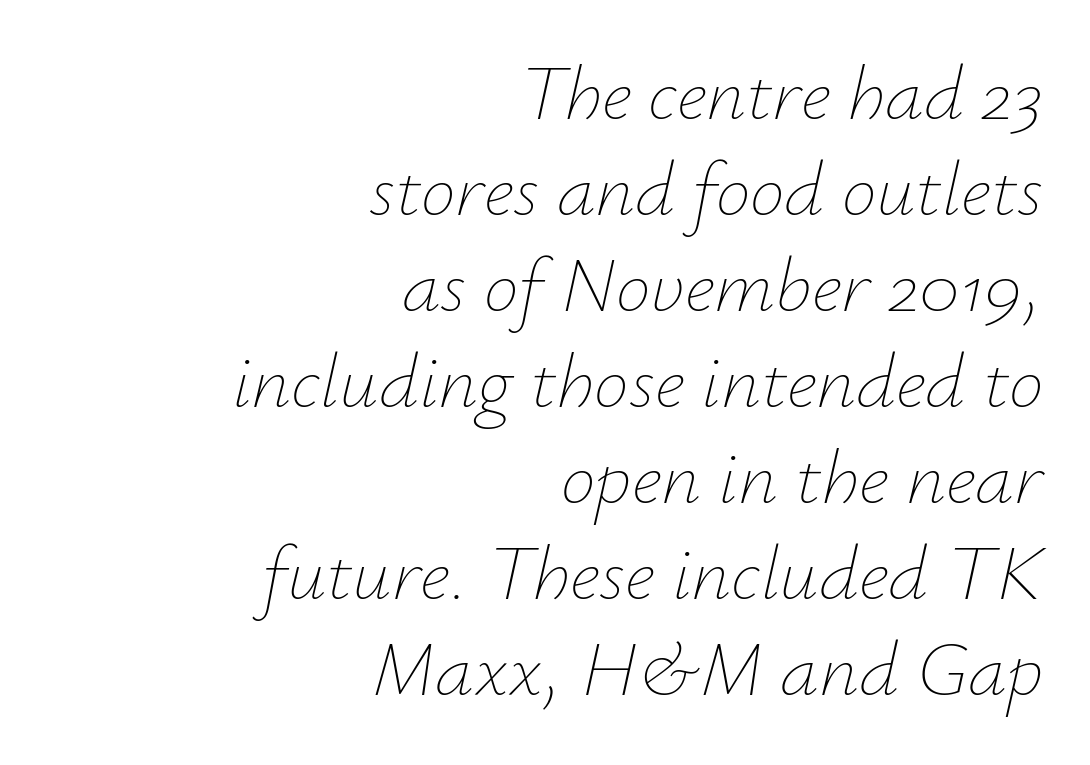
The image shows 78 px thin type, italic (leaning right); set right-aligned, line spacing 1.23x, normal letter spacing, not underlined; low stroke contrast and a small x-height.
